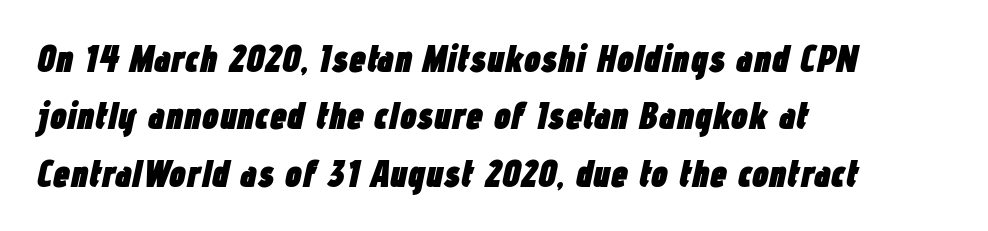
Q: Is the text bold? A: Yes.
Q: Is the text italic (slanted)? A: Yes, it leans right by about 12 degrees.
Q: Is the text underlined? A: No.
Q: How is the paragraph aligned? A: Left-aligned.
Q: Is the spacing between letters normal or unusually wide? A: Normal.
Q: Is the spacing between lines tight, normal or loose? A: Normal.
Q: Width (condensed, normal, or wide)? A: Condensed.
Q: Stroke contrast? A: Low.
Q: x-height? A: Medium.
Q: Monospaced? A: No.
